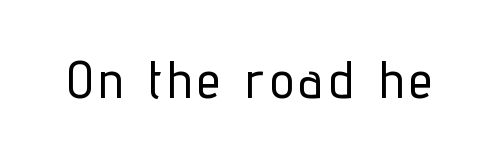
{"serif": "no", "italic": "no", "width": "condensed", "stroke_contrast": "low", "x_height": "medium", "monospaced": "no", "underline": "no", "glyph_px": 53}
